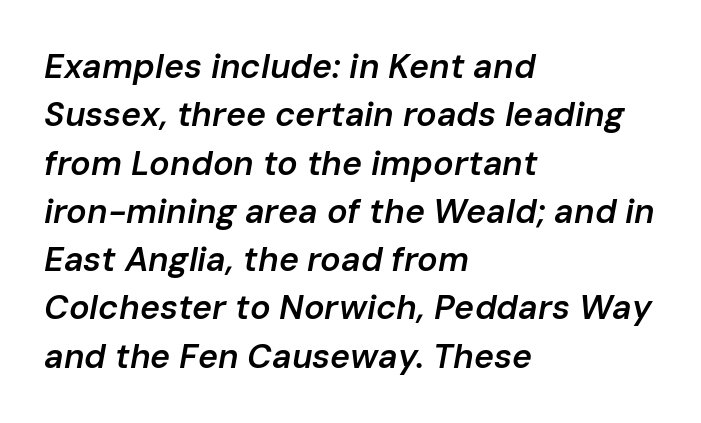
Q: Is the text bold? A: Semi-bold.
Q: Is the text italic (slanted)? A: Yes, it leans right by about 10 degrees.
Q: Is the text underlined? A: No.
Q: How is the paragraph aligned? A: Left-aligned.
Q: Is the spacing between letters normal or unusually wide? A: Normal.
Q: Is the spacing between lines tight, normal or loose? A: Normal.
Q: Width (condensed, normal, or wide)? A: Normal.
Q: Stroke contrast? A: Low.
Q: x-height? A: Medium.
Q: Monospaced? A: No.
